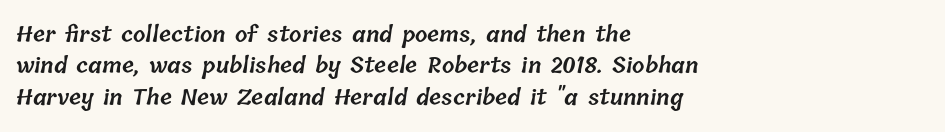
The image shows 22 px text type; set left-aligned, normal line spacing (1.43x), normal letter spacing, not underlined.
